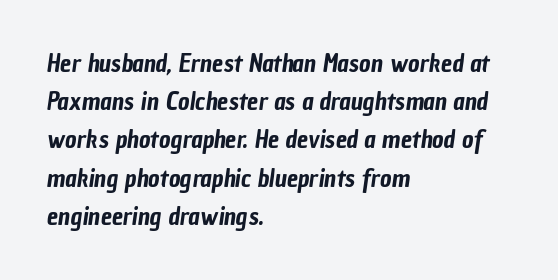
Horizontally, the lines are justified to the leading edge only. These lines sit exactly where default settings would place them. The tracking reads as untouched default to a designer's eye. The string is rendered with underlining switched off.
